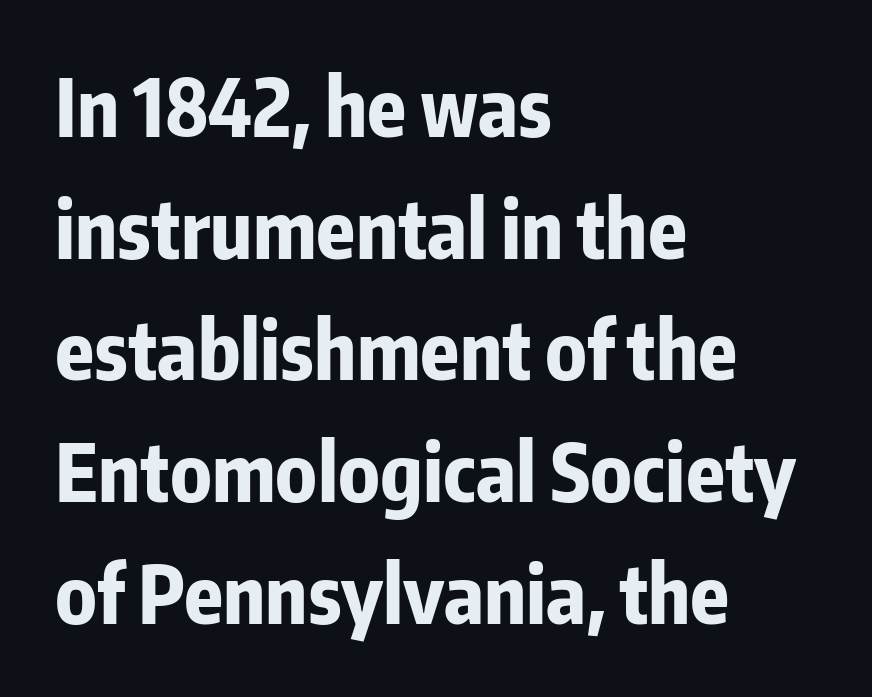
Nope, no serifs anywhere on these letters. The characters look thick and weighty, a clear bold. The area under the type is left untouched. Between one letter and the next there's only the usual sliver of space. Vertical strokes here are truly vertical. Leading: standard.
